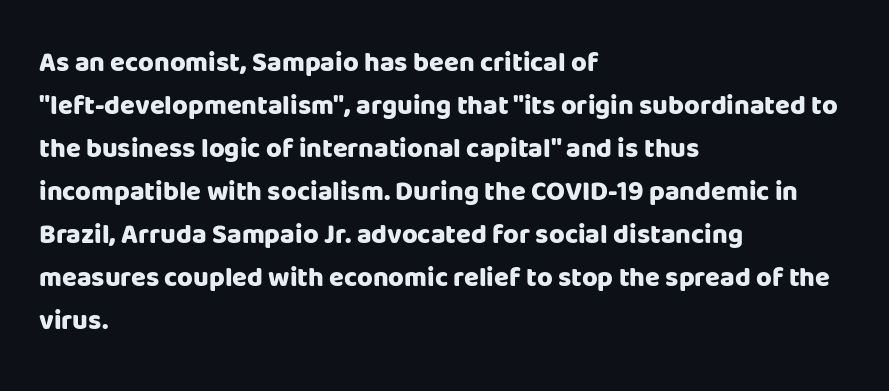
Q: Is the text bold? A: Yes.
Q: Is the text italic (slanted)? A: No, it is upright.
Q: Is the text underlined? A: No.
Q: How is the paragraph aligned? A: Left-aligned.
Q: Is the spacing between letters normal or unusually wide? A: Normal.
Q: Is the spacing between lines tight, normal or loose? A: Normal.
